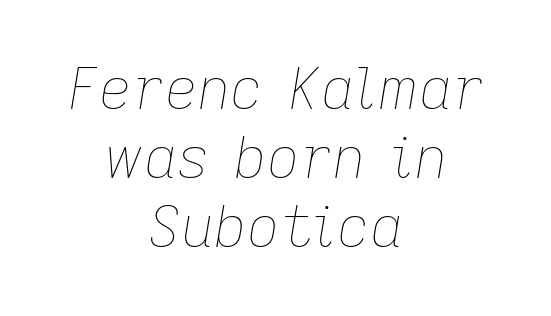
The image shows 57 px thin type, italic (leaning right); set centered, line spacing 1.21x, normal letter spacing, not underlined; low stroke contrast and a medium x-height.
